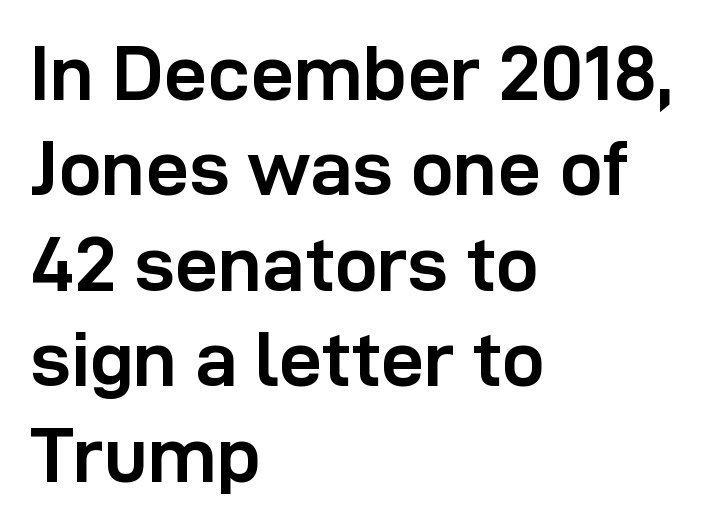
Anything drawn beneath the words? Only blank space. The letterforms sit shoulder to shoulder at normal distance. The rendering anchors every line to the left-hand side. What weight is shown? A full bold with thick strokes.
